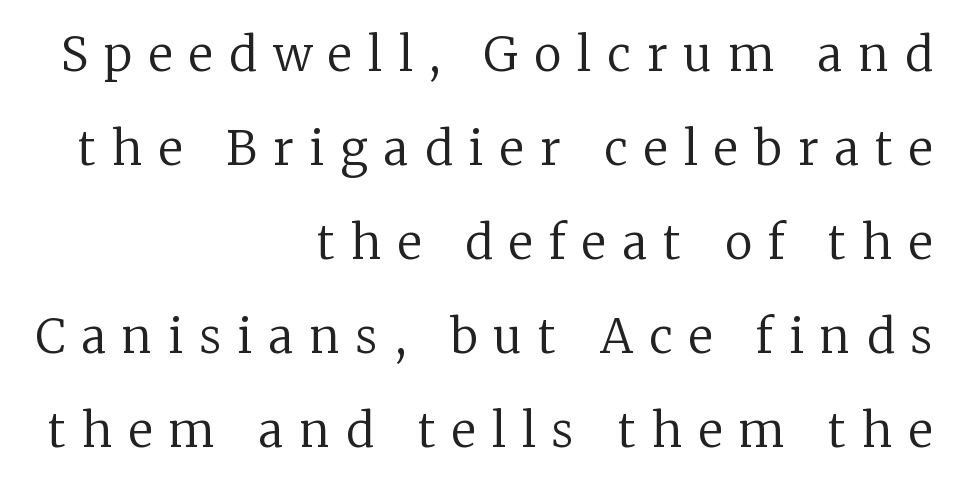
The image shows 47 px regular-weight serif type, upright; set right-aligned, loose line spacing (2.0x), unusually wide letter spacing (+0.35 em), not underlined; low stroke contrast and a medium x-height.
